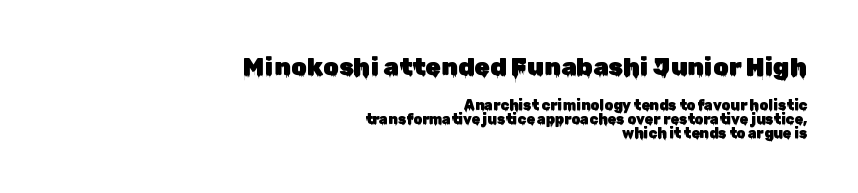
The image shows 25 px text type, upright; set right-aligned, tight line spacing (1.0x), normal letter spacing, not underlined; the first (top) block is 1.79x larger.
